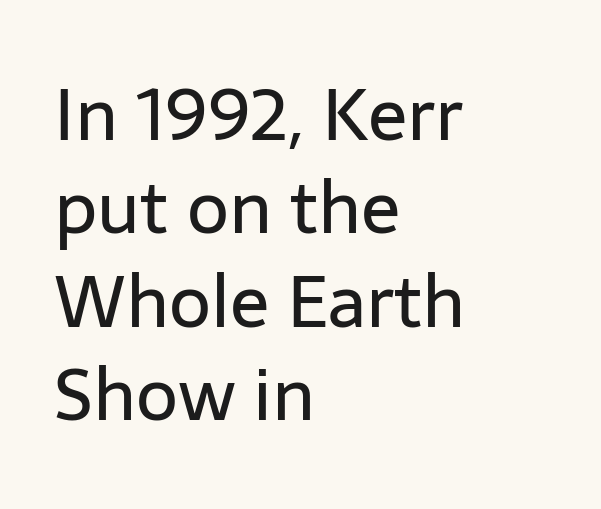
The lettering stays uniformly vertical, giving the passage a roman look. Layout note: lines flush left. How are the letters spaced? Ordinarily, with no added tracking. Regular leading. Check where the strokes stop: nothing finishes them off — pure sans.
